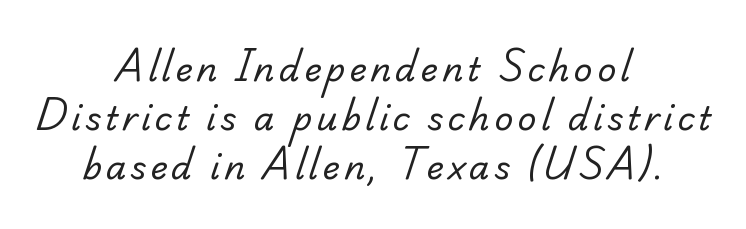
{"serif": "yes", "bold": "no", "weight": "regular", "width": "normal", "stroke_contrast": "low", "x_height": "small", "monospaced": "no", "underline": "no", "align": "center", "line_spacing": "normal", "line_spacing_ratio": 1.48, "glyph_px": 33}
